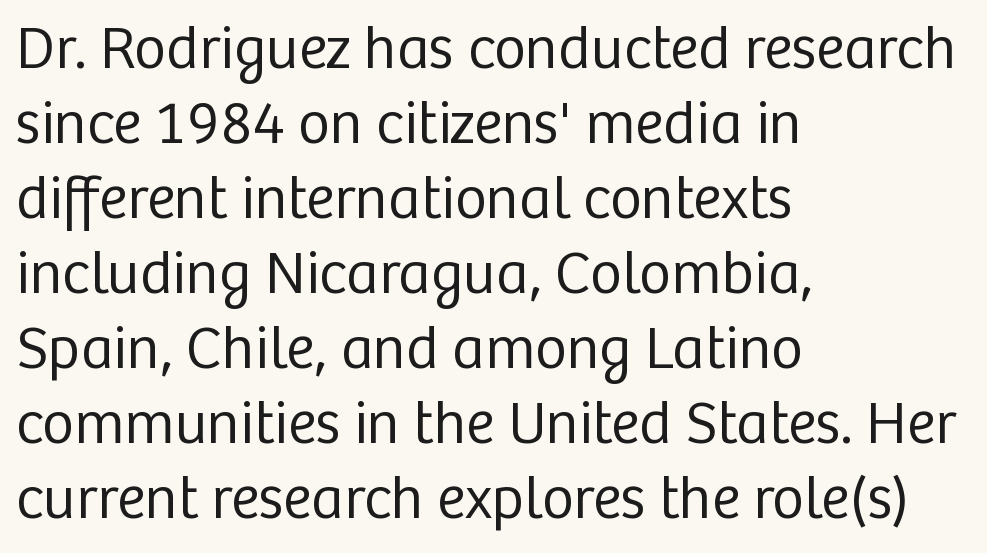
Q: Is the text bold? A: No.
Q: Is the text italic (slanted)? A: No, it is upright.
Q: Is the typeface a serif or a sans-serif typeface? A: Sans-serif.
Q: Is the text underlined? A: No.
Q: How is the paragraph aligned? A: Left-aligned.
Q: Is the spacing between letters normal or unusually wide? A: Normal.
Q: Width (condensed, normal, or wide)? A: Normal.
Q: Stroke contrast? A: Low.
Q: x-height? A: Medium.
Q: Monospaced? A: No.
